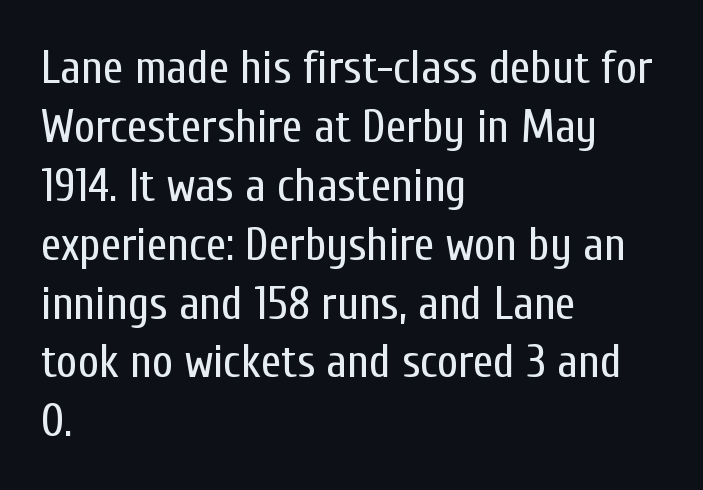
{"serif": "no", "italic": "no", "bold": "no", "weight": "regular", "width": "condensed", "stroke_contrast": "low", "x_height": "medium", "monospaced": "no", "underline": "no", "align": "left", "line_spacing": "normal", "line_spacing_ratio": 1.28, "letter_spacing": "normal", "letter_spacing_em": 0.0, "glyph_px": 46}
